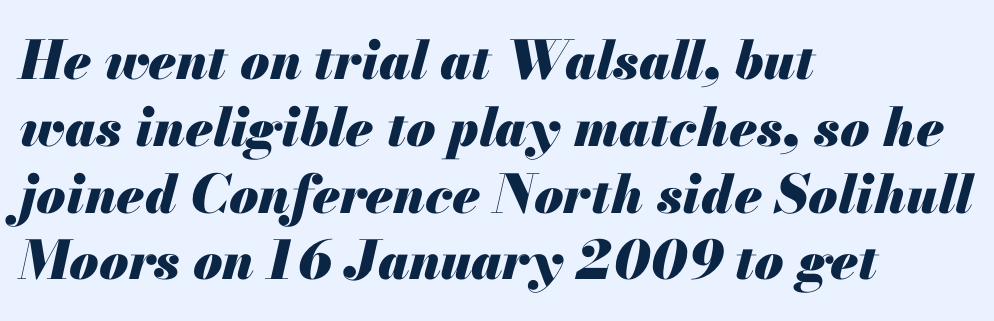
The lines sit at an ordinary, default distance from one another. A typesetter would call this proportional, since set widths differ per character. Underline: absent. Every letter is thick-stroked: bold, no question. Italic: yes, the glyphs are oblique. Students, note that the glyphs here touch the page at normal intervals.
